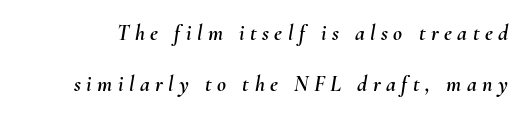
The space directly below the letters is spotless. Every character sits at an angle, as italics do. Does the leading feel generous? Absolutely, it's lavish. The line texture is sparse and dotted thanks to wide tracking.
